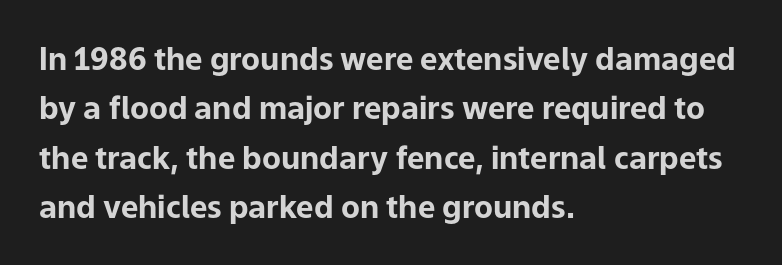
Q: Is the text bold? A: Yes.
Q: Is the text italic (slanted)? A: No, it is upright.
Q: Is the typeface a serif or a sans-serif typeface? A: Sans-serif.
Q: Is the text underlined? A: No.
Q: How is the paragraph aligned? A: Left-aligned.
Q: Is the spacing between letters normal or unusually wide? A: Normal.
Q: Is the spacing between lines tight, normal or loose? A: Normal.
Q: Width (condensed, normal, or wide)? A: Normal.
Q: Stroke contrast? A: Low.
Q: x-height? A: Medium.
Q: Monospaced? A: No.
